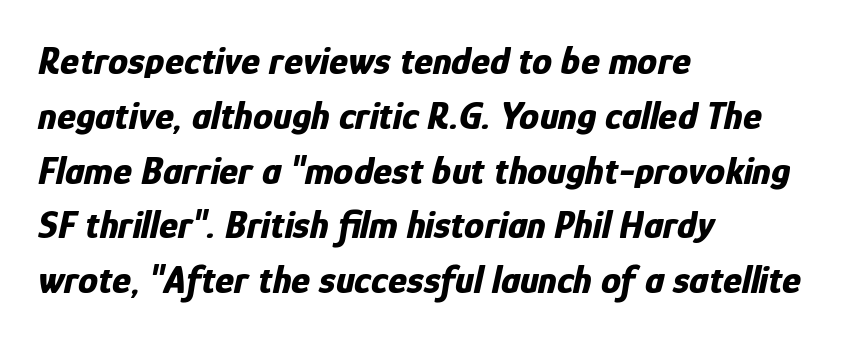
The image shows 40 px bold, condensed type, italic (leaning right); set left-aligned, normal line spacing (1.37x), normal letter spacing, not underlined; low stroke contrast and a medium x-height.
